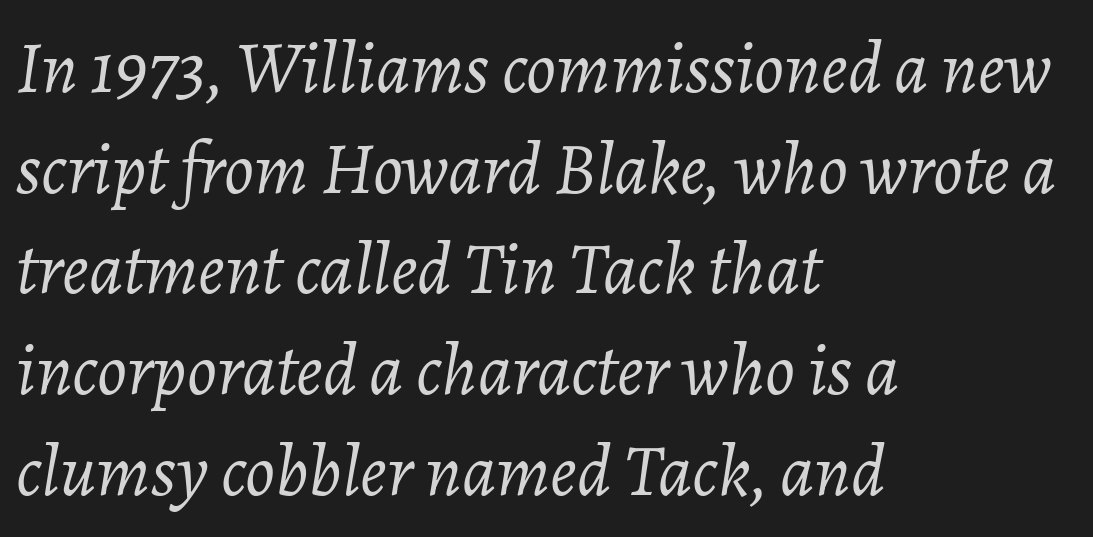
{"italic": "yes", "lean": "right", "slant_degrees": 7, "bold": "no", "weight": "light", "width": "normal", "stroke_contrast": "low", "x_height": "medium", "monospaced": "no", "underline": "no", "align": "left", "line_spacing": "normal", "line_spacing_ratio": 1.36, "letter_spacing": "normal", "letter_spacing_em": 0.0, "glyph_px": 74}
